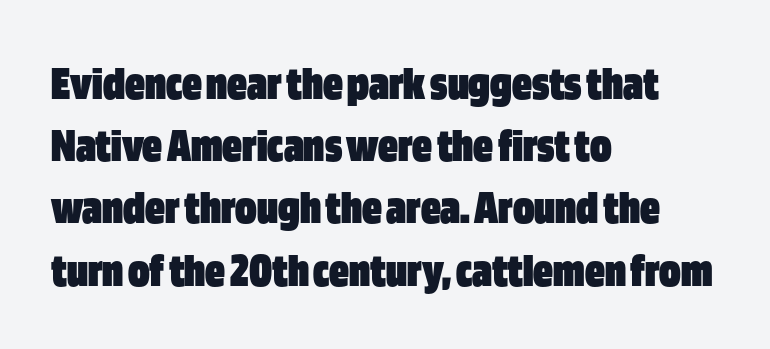
The letters advance in unequal steps, a hallmark of proportional type. Characters remain perfectly vertical along every line. Is this a sans? Yes — the strokes have no serifs. Nobody touched the tracking dial on this one. Alignment: flush left. Any mark beneath the type? The region is blank.
